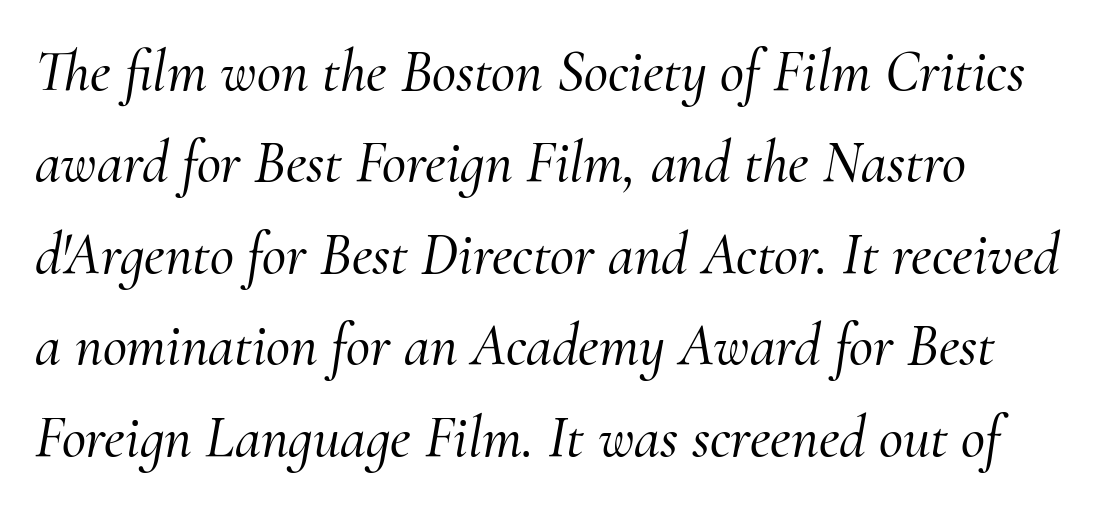
The typeface chosen for these lines features serifs. The letters are slanted; this is an italic face. A typesetter would call this zero additional tracking. Regular leading.
